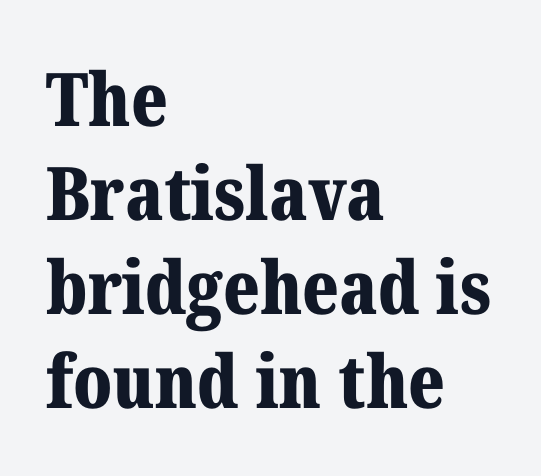
The image shows 74 px bold serif type, upright; set left-aligned, normal line spacing (1.27x), normal letter spacing, not underlined; medium stroke contrast and a medium x-height.
